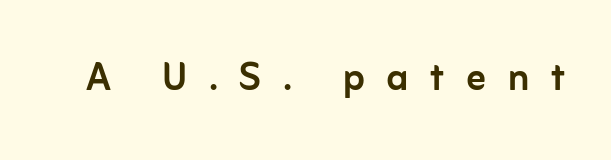
The image shows 48 px sans-serif type, upright; set unusually wide letter spacing (+0.45 em), not underlined; low stroke contrast and a medium x-height.
